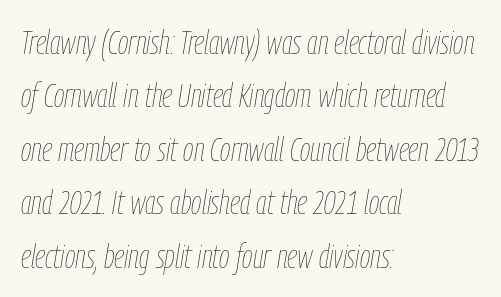
Q: Is the text bold? A: No.
Q: Is the text italic (slanted)? A: Yes, it leans right by about 9 degrees.
Q: Is the text underlined? A: No.
Q: How is the paragraph aligned? A: Left-aligned.
Q: Is the spacing between letters normal or unusually wide? A: Normal.
Q: Is the spacing between lines tight, normal or loose? A: Normal.
Q: Width (condensed, normal, or wide)? A: Condensed.
Q: Stroke contrast? A: Low.
Q: x-height? A: Medium.
Q: Monospaced? A: No.
